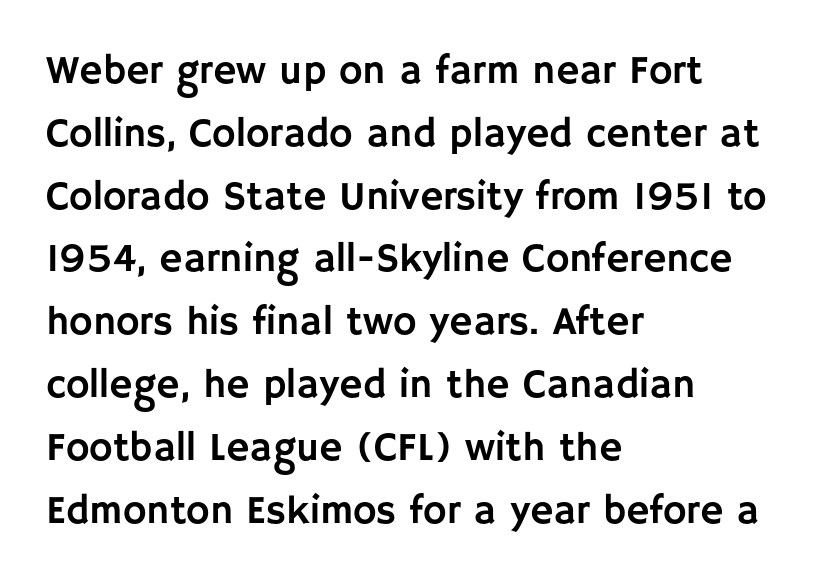
Q: Is the text italic (slanted)? A: No, it is upright.
Q: Is the typeface a serif or a sans-serif typeface? A: Sans-serif.
Q: Is the text underlined? A: No.
Q: How is the paragraph aligned? A: Left-aligned.
Q: Is the spacing between letters normal or unusually wide? A: Normal.
Q: Is the spacing between lines tight, normal or loose? A: Normal.
Q: Width (condensed, normal, or wide)? A: Normal.
Q: Stroke contrast? A: Low.
Q: x-height? A: Large.
Q: Monospaced? A: No.
